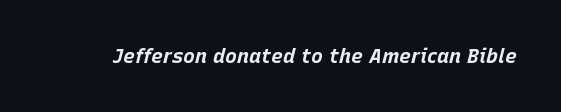
Q: Is the text bold? A: Yes.
Q: Is the text italic (slanted)? A: Yes, it leans right by about 15 degrees.
Q: Is the text underlined? A: No.
Q: Is the spacing between letters normal or unusually wide? A: Normal.
